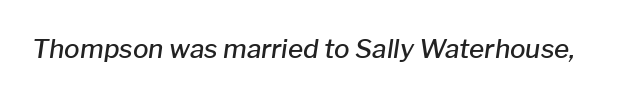
Default kerning and tracking; the words read as compact shapes. Set as a demibold, roughly 600 on the weight scale. Yep, that's italic — everything's leaning. Just letters on the line, the space beneath them empty.
